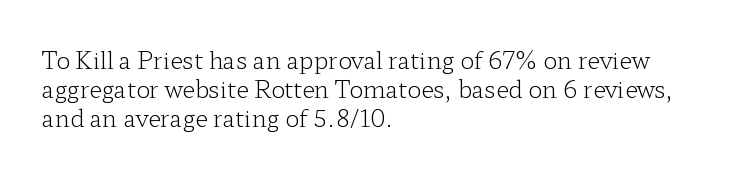
{"italic": "no", "bold": "no", "underline": "no", "align": "left", "line_spacing": "normal", "line_spacing_ratio": 1.27, "letter_spacing": "normal", "letter_spacing_em": 0.0, "glyph_px": 23}
